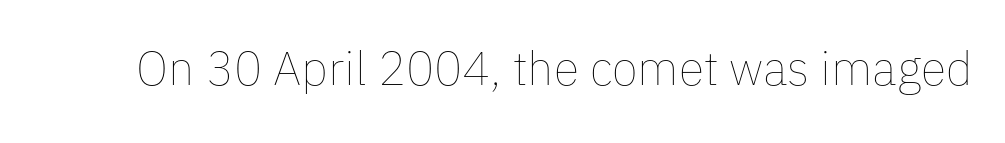
Q: Is the text bold? A: No.
Q: Is the text italic (slanted)? A: No, it is upright.
Q: Is the text underlined? A: No.
Q: Is the spacing between letters normal or unusually wide? A: Normal.
Q: Width (condensed, normal, or wide)? A: Normal.
Q: Stroke contrast? A: Low.
Q: x-height? A: Medium.
Q: Monospaced? A: No.
